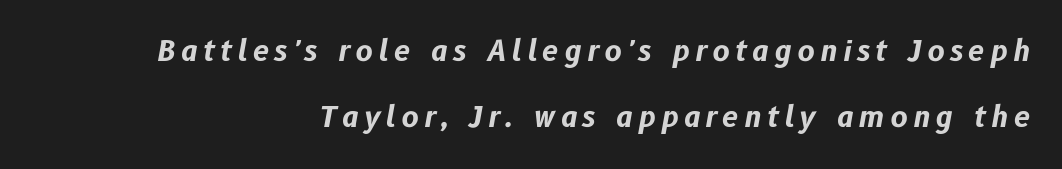
The face used here is proportionally spaced, like ordinary book or web type. Type without underlining. A dark, heavy texture on the line: the type is bold. A student would call this right alignment; a typographer would say flush right, rag left.
